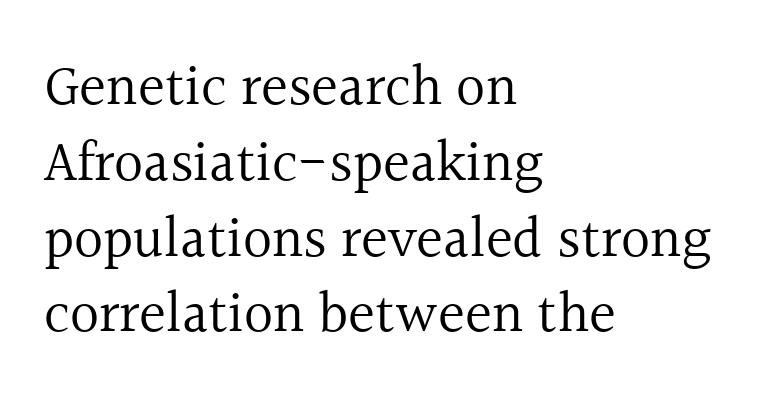
{"serif": "yes", "italic": "no", "bold": "no", "weight": "regular", "width": "normal", "x_height": "medium", "monospaced": "no", "underline": "no", "align": "left", "line_spacing": "normal", "line_spacing_ratio": 1.33, "letter_spacing": "normal", "letter_spacing_em": 0.0, "glyph_px": 57}
